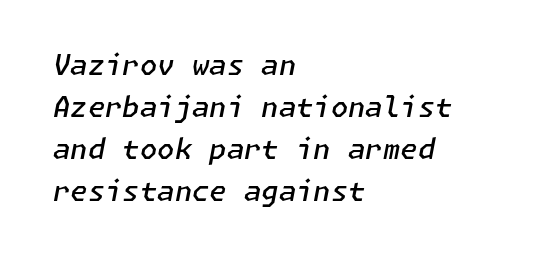
{"italic": "yes", "lean": "right", "slant_degrees": 11, "bold": "semi", "weight": "semibold", "width": "normal", "stroke_contrast": "low", "x_height": "medium", "underline": "no", "align": "left", "line_spacing": "normal", "line_spacing_ratio": 1.5, "letter_spacing": "normal", "letter_spacing_em": 0.0, "glyph_px": 28}
